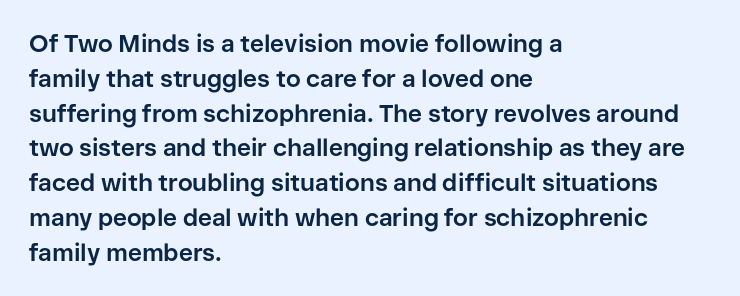
{"italic": "no", "bold": "yes", "underline": "no", "align": "left", "line_spacing": "normal", "line_spacing_ratio": 1.45, "letter_spacing": "normal", "letter_spacing_em": 0.0, "glyph_px": 24}
